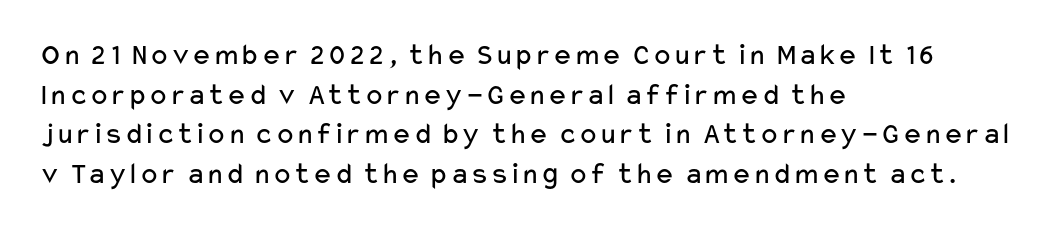
Letter spacing: default. Do the characters align in a grid? No, the font is proportional. Underline: absent. Stroke thickness stays within the range of a standard reading face or lighter.
